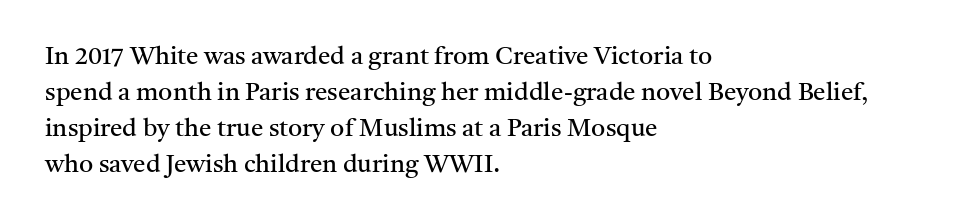
The image shows 25 px text type, upright; set left-aligned, normal line spacing (1.44x), normal letter spacing, not underlined.
